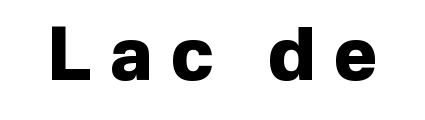
The image shows 73 px heavy sans-serif type, upright; set unusually wide letter spacing (+0.25 em), not underlined; low stroke contrast and a medium x-height.
